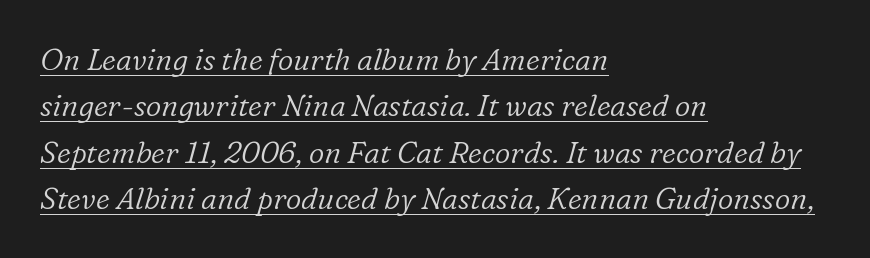
The image shows 30 px light serif type, italic (leaning right); set left-aligned, normal line spacing (1.55x), normal letter spacing, underlined; low stroke contrast and a medium x-height.
